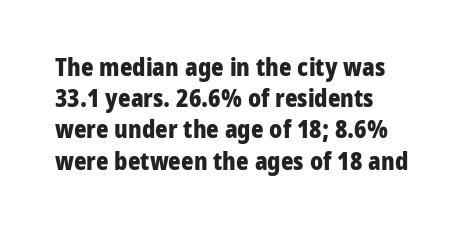
The image shows 24 px bold type, upright; set normal line spacing (1.3x), normal letter spacing, not underlined.
